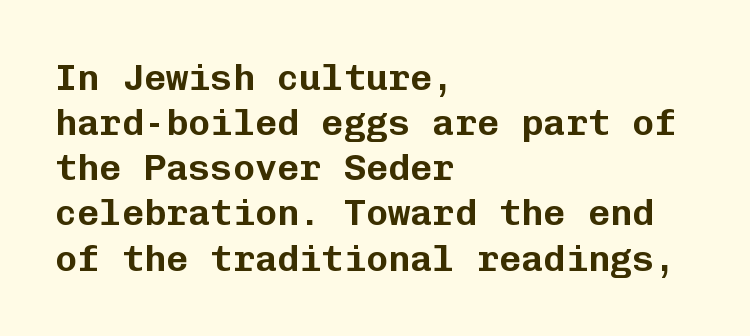
You could call the tracking neutral — neither tight nor loose. Grotesque or geometric, the face here clearly has no serifs. Designer's note — italics off, roman on. The specimen omits any rule beneath the text block's lines. These lines are rendered in a fixed-pitch font. Which margin do the lines hug? The left one — the right edge is uneven.
